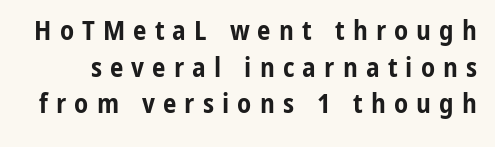
The image shows 27 px bold type, upright; set normal line spacing (1.36x), unusually wide letter spacing (+0.3 em), not underlined.
